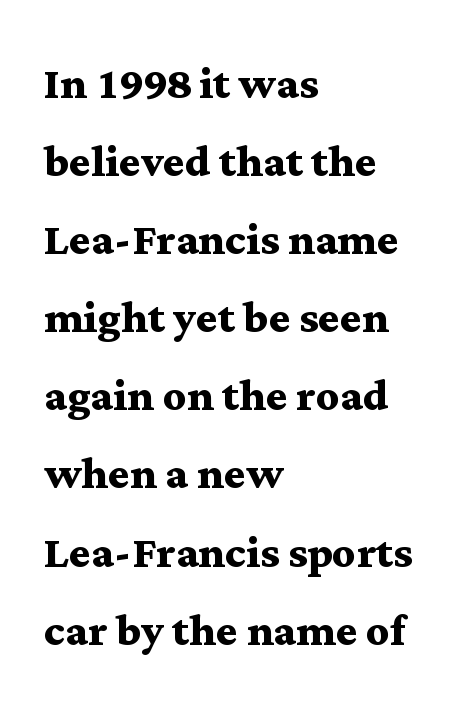
Q: Is the text bold? A: Yes.
Q: Is the text italic (slanted)? A: No, it is upright.
Q: Is the typeface a serif or a sans-serif typeface? A: Serif.
Q: Is the text underlined? A: No.
Q: How is the paragraph aligned? A: Left-aligned.
Q: Is the spacing between letters normal or unusually wide? A: Normal.
Q: Is the spacing between lines tight, normal or loose? A: Normal.
Q: Width (condensed, normal, or wide)? A: Wide.
Q: Stroke contrast? A: Medium.
Q: x-height? A: Medium.
Q: Monospaced? A: No.
